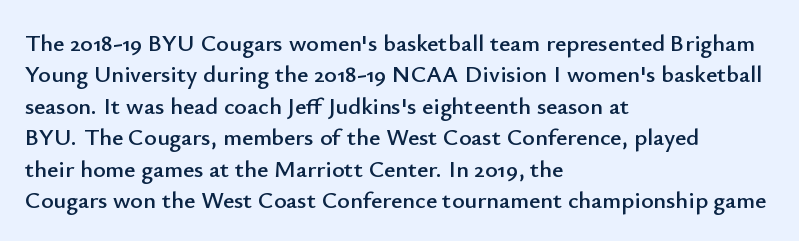
{"italic": "no", "underline": "no", "align": "left", "line_spacing": "normal", "line_spacing_ratio": 1.31, "letter_spacing": "normal", "letter_spacing_em": 0.0, "glyph_px": 24}
